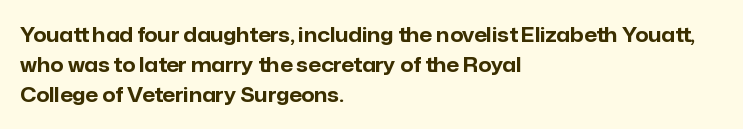
The image shows 20 px bold type, upright; set left-aligned, normal line spacing (1.5x), normal letter spacing, not underlined.
